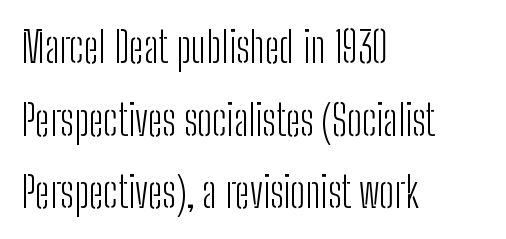
{"serif": "no", "italic": "no", "bold": "no", "weight": "light", "width": "condensed", "stroke_contrast": "low", "x_height": "medium", "monospaced": "no", "underline": "no", "align": "left", "line_spacing_ratio": 1.73, "letter_spacing": "normal", "letter_spacing_em": 0.0, "glyph_px": 42}
